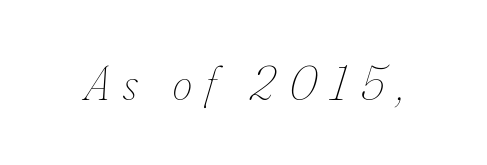
The image shows 49 px thin, condensed type, italic (leaning right); set unusually wide letter spacing (+0.28 em), not underlined; low stroke contrast and a small x-height.
